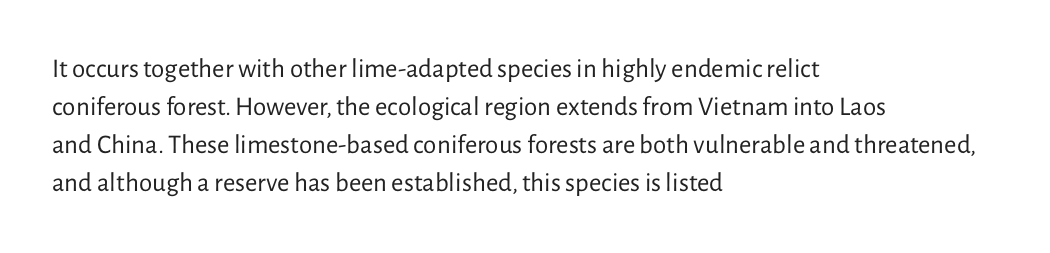
The image shows 27 px text type, upright; set left-aligned, normal line spacing (1.41x), normal letter spacing, not underlined.
